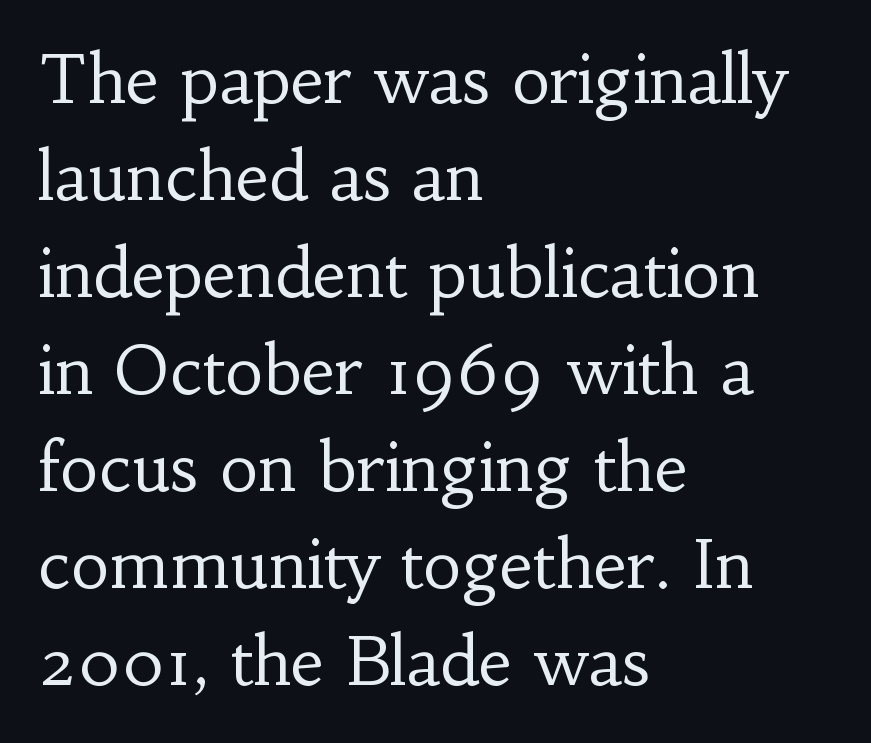
{"serif": "yes", "italic": "no", "bold": "no", "weight": "regular", "width": "normal", "stroke_contrast": "low", "x_height": "small", "monospaced": "no", "underline": "no", "align": "left", "line_spacing": "normal", "line_spacing_ratio": 1.47, "letter_spacing": "normal", "letter_spacing_em": 0.0, "glyph_px": 66}
